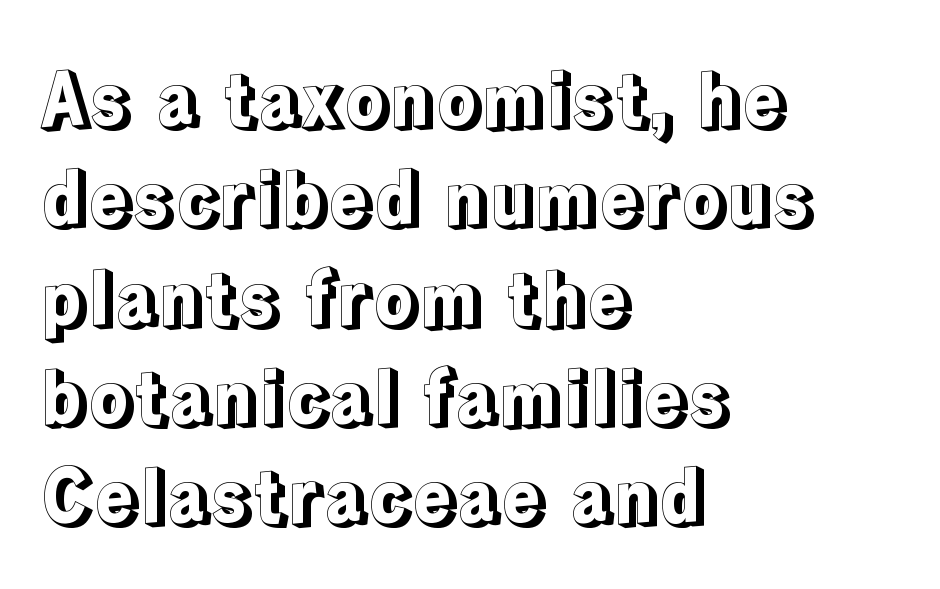
The image shows 73 px text type, upright; set left-aligned, normal line spacing (1.36x), normal letter spacing, not underlined; a medium x-height.
